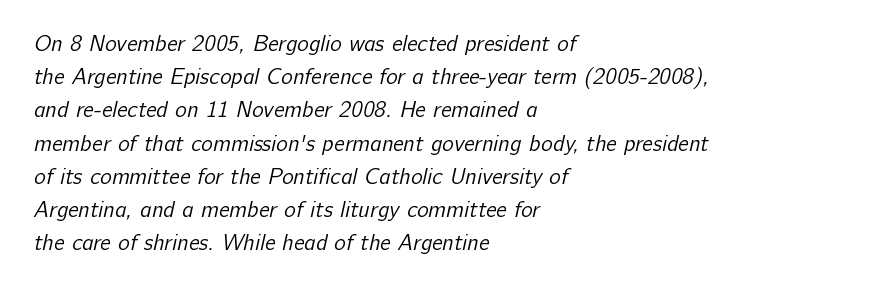
The image shows 22 px text type; set left-aligned, normal line spacing (1.51x), normal letter spacing, not underlined.
